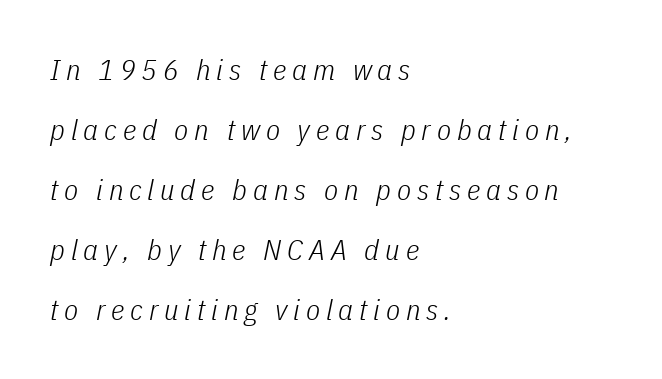
{"italic": "yes", "lean": "right", "slant_degrees": 11, "bold": "no", "weight": "light", "width": "condensed", "stroke_contrast": "low", "x_height": "medium", "monospaced": "no", "underline": "no", "align": "left", "line_spacing": "loose", "line_spacing_ratio": 2.07, "letter_spacing": "wide", "letter_spacing_em": 0.2, "glyph_px": 29}
